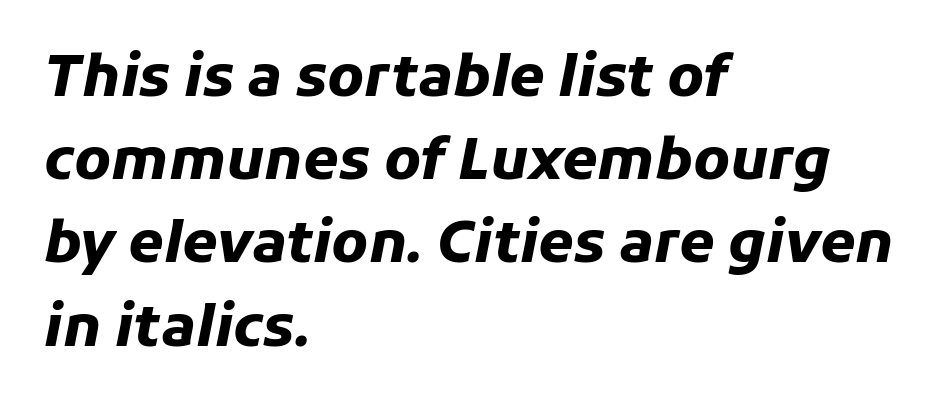
{"italic": "yes", "lean": "right", "slant_degrees": 11, "bold": "yes", "weight": "heavy", "width": "normal", "stroke_contrast": "low", "x_height": "medium", "monospaced": "no", "underline": "no", "align": "left", "line_spacing": "normal", "line_spacing_ratio": 1.46, "letter_spacing": "normal", "letter_spacing_em": 0.0, "glyph_px": 57}
